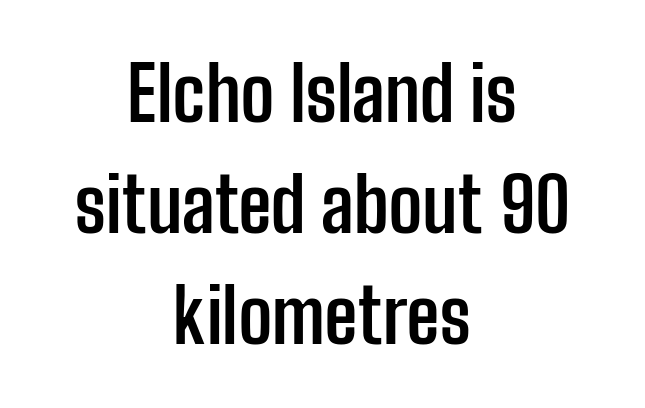
Q: Is the text bold? A: Yes.
Q: Is the text italic (slanted)? A: No, it is upright.
Q: Is the typeface a serif or a sans-serif typeface? A: Sans-serif.
Q: Is the text underlined? A: No.
Q: How is the paragraph aligned? A: Centered.
Q: Is the spacing between letters normal or unusually wide? A: Normal.
Q: Is the spacing between lines tight, normal or loose? A: Normal.
Q: Width (condensed, normal, or wide)? A: Condensed.
Q: Stroke contrast? A: Low.
Q: x-height? A: Medium.
Q: Monospaced? A: No.
